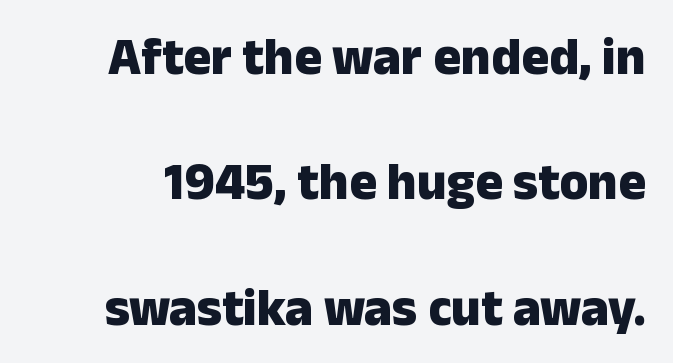
Think of a printed novel: that variable character pitch is what you see here. Check under the words: just untouched page. Posture: vertical. This is sans-serif lettering, the kind often seen on screens and signage.
